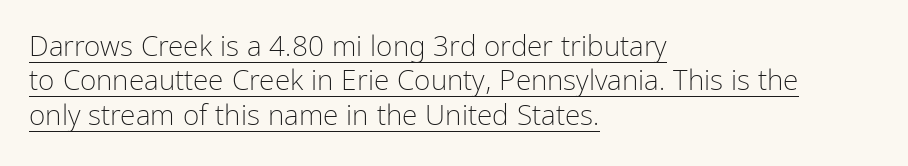
The image shows 28 px light, condensed sans-serif type, upright; set left-aligned, line spacing 1.23x, normal letter spacing, underlined; low stroke contrast and a medium x-height.
